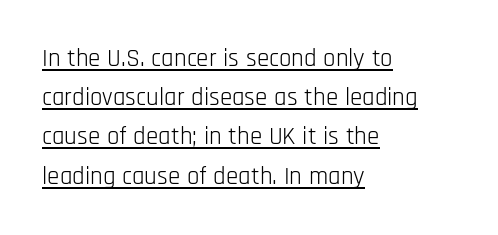
Notice how descenders clear the ascenders below comfortably — that's standard leading. If you drew a line through each stem, it would be perfectly vertical. Here the glyphs are tracked normally, forming tight word shapes. Is the block centered? No — it sits flush against the left margin. Think standard paragraph weight, or any step lighter than that.
